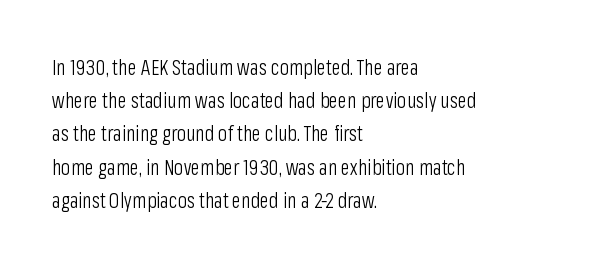
The image shows 21 px text type, upright; set left-aligned, normal line spacing (1.58x), normal letter spacing, not underlined.
